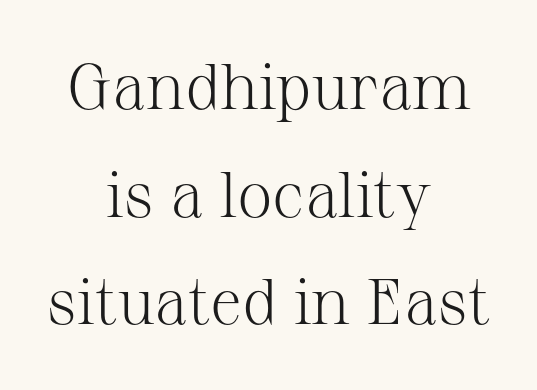
The image shows 64 px light serif type, upright; set centered, normal line spacing (1.68x), normal letter spacing, not underlined; medium stroke contrast and a medium x-height.
